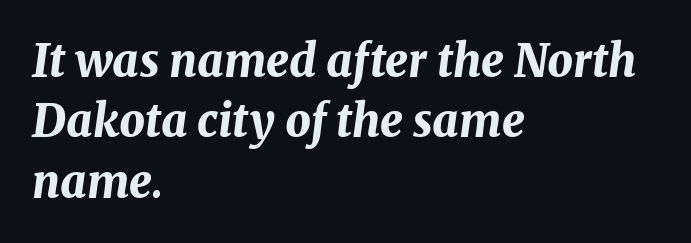
{"italic": "yes", "lean": "right", "slant_degrees": 8, "bold": "yes", "weight": "bold", "width": "normal", "stroke_contrast": "medium", "x_height": "medium", "monospaced": "no", "underline": "no", "align": "left", "line_spacing": "normal", "line_spacing_ratio": 1.34, "letter_spacing": "normal", "letter_spacing_em": 0.0, "glyph_px": 45}
